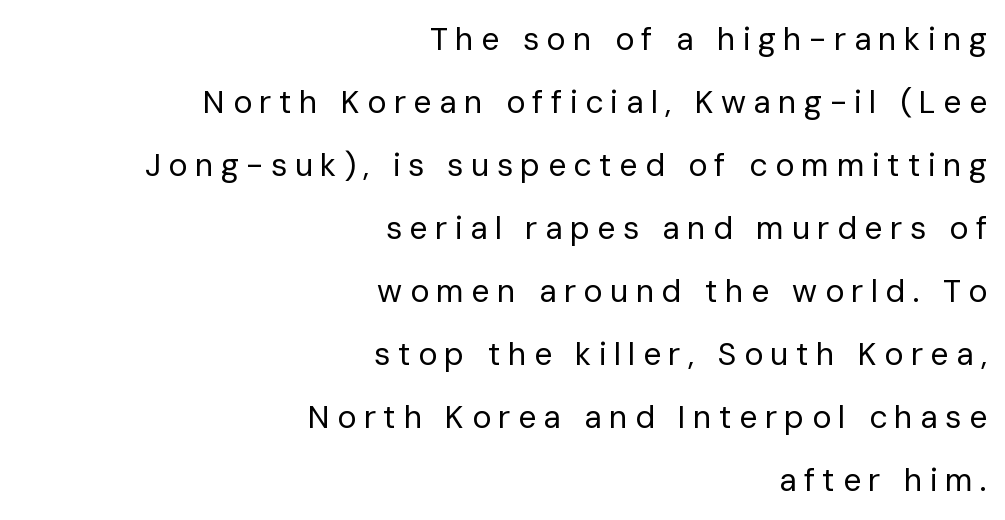
The image shows 32 px regular-weight sans-serif type, upright; set right-aligned, loose line spacing (1.97x), unusually wide letter spacing (+0.23 em), not underlined; low stroke contrast and a medium x-height.
